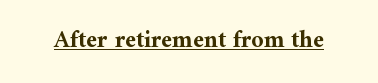
Students, observe the line beneath the letters — that is underlining. Upright lettering throughout. Summary of weight: heavy, a full bold. Here the glyphs are tracked normally, forming tight word shapes.
